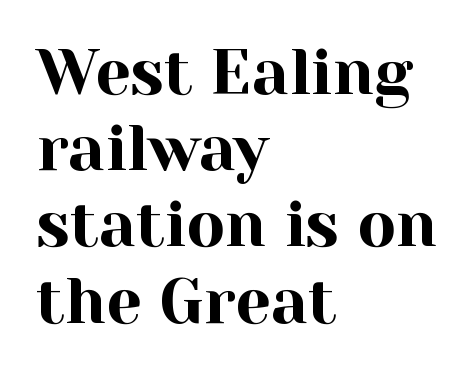
The image shows 63 px serif type, upright; set left-aligned, line spacing 1.21x, normal letter spacing, not underlined; a medium x-height.
